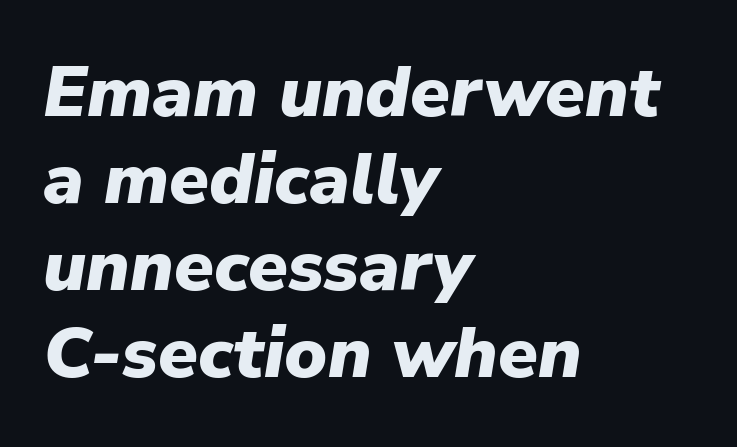
{"italic": "yes", "lean": "right", "slant_degrees": 9, "bold": "yes", "weight": "heavy", "width": "normal", "stroke_contrast": "low", "x_height": "medium", "monospaced": "no", "underline": "no", "align": "left", "line_spacing_ratio": 1.21, "letter_spacing": "normal", "letter_spacing_em": 0.0, "glyph_px": 72}
